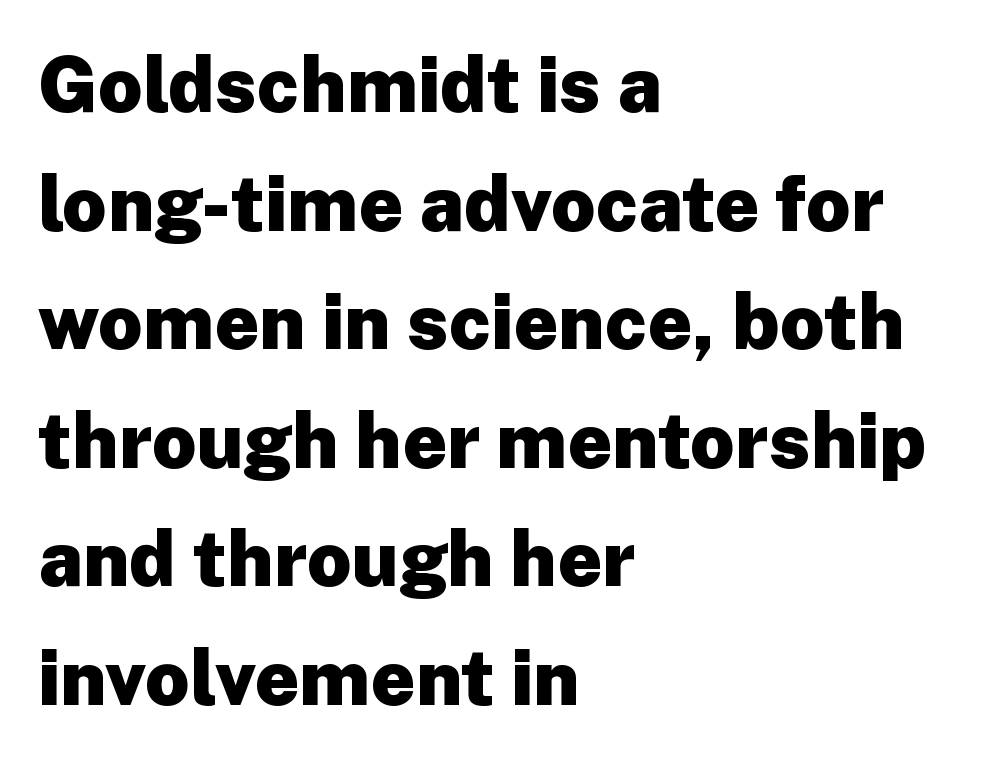
The image shows 77 px heavy sans-serif type, upright; set left-aligned, normal line spacing (1.54x), normal letter spacing, not underlined; low stroke contrast and a medium x-height.
